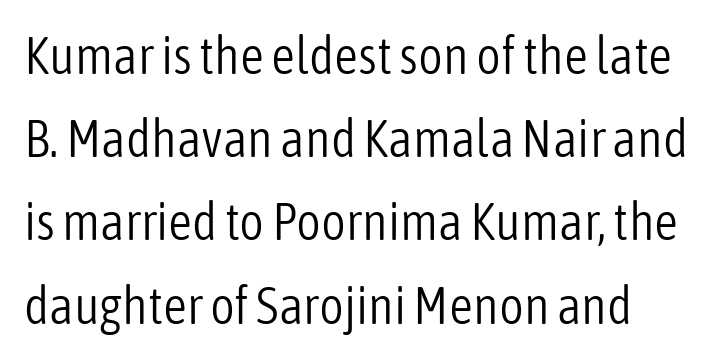
The image shows 53 px light, condensed sans-serif type, upright; set normal line spacing (1.57x), normal letter spacing, not underlined; low stroke contrast and a medium x-height.
